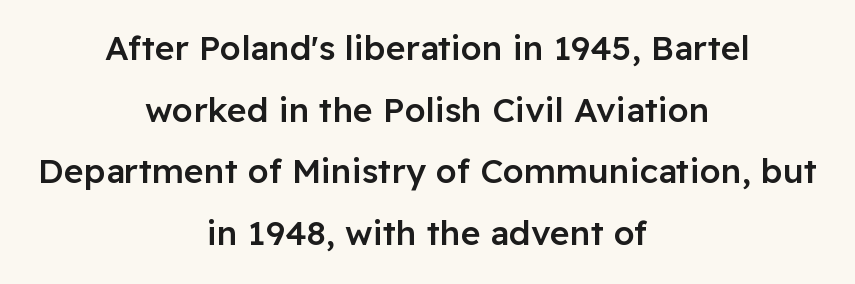
The typography opts for an upright posture over an oblique one. Underlining? Definitely not there. Visually the block forms a symmetrical silhouette, jagged on both flanks. Serif or sans? Sans — the stroke terminals are bare. Here the designer chose a conventional face with non-uniform glyph widths. This is moderately heavy type, rendered in semibold.
